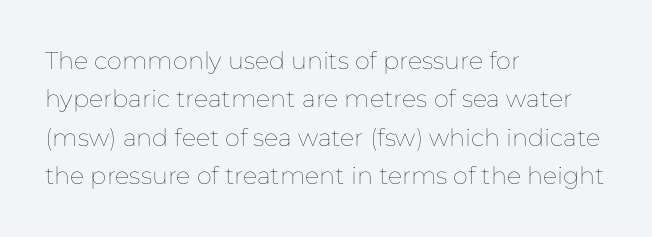
Plain, unruled lines of type. No heavy texture on the line: the type isn't bold. Look at the tracking — it's just the regular setting, nothing added. The axis of the letterforms is exactly vertical. The rows are spaced the way most documents space them.
